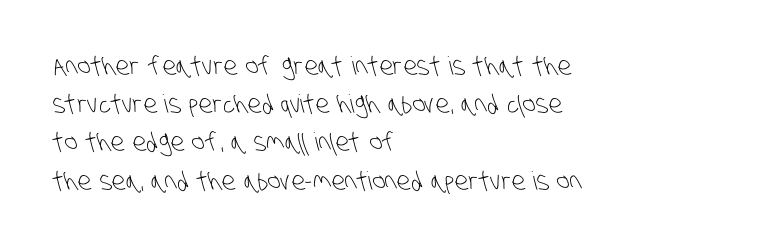
Q: Is the text bold? A: No.
Q: Is the text underlined? A: No.
Q: How is the paragraph aligned? A: Left-aligned.
Q: Is the spacing between letters normal or unusually wide? A: Normal.
Q: Is the spacing between lines tight, normal or loose? A: Normal.
